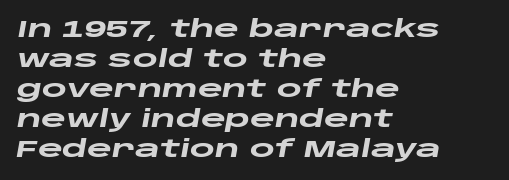
The image shows 24 px bold type, italic (leaning right); set left-aligned, normal line spacing (1.25x), normal letter spacing, not underlined.
